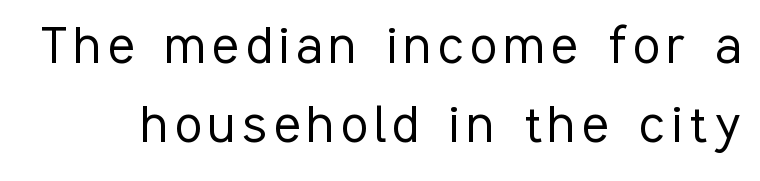
Q: Is the text bold? A: No.
Q: Is the text italic (slanted)? A: No, it is upright.
Q: Is the typeface a serif or a sans-serif typeface? A: Sans-serif.
Q: Is the text underlined? A: No.
Q: Is the spacing between lines tight, normal or loose? A: Normal.
Q: Width (condensed, normal, or wide)? A: Condensed.
Q: Stroke contrast? A: Low.
Q: x-height? A: Medium.
Q: Monospaced? A: No.
